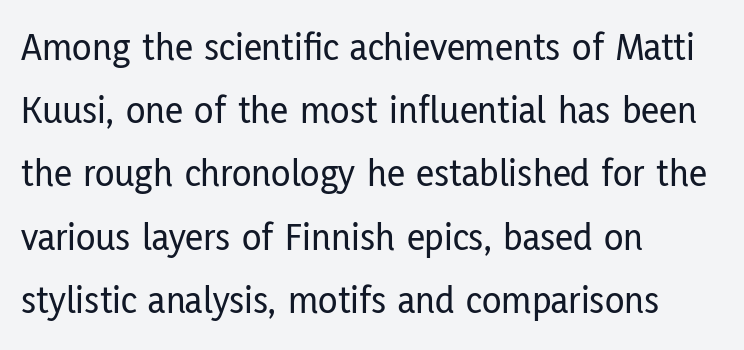
Observe the absence of serifs on each vertical stroke in this sample. Posture: vertical. Is this a fixed-width face? No — the glyphs have proportional, varying widths. Caption: multi-line text, flush left, ragged right. How are the letters spaced? Ordinarily, with no added tracking. Does the leading feel generous? No, just average.
